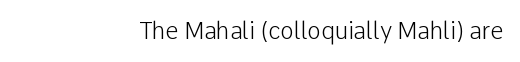
The image shows 23 px text type, upright; set right-aligned, normal letter spacing, not underlined.
